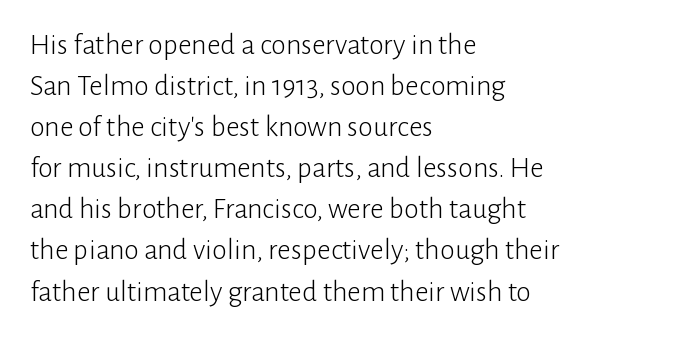
{"serif": "no", "italic": "no", "bold": "no", "weight": "light", "width": "normal", "stroke_contrast": "low", "x_height": "medium", "monospaced": "no", "underline": "no", "align": "left", "line_spacing": "normal", "line_spacing_ratio": 1.37, "letter_spacing": "normal", "letter_spacing_em": 0.0, "glyph_px": 30}
